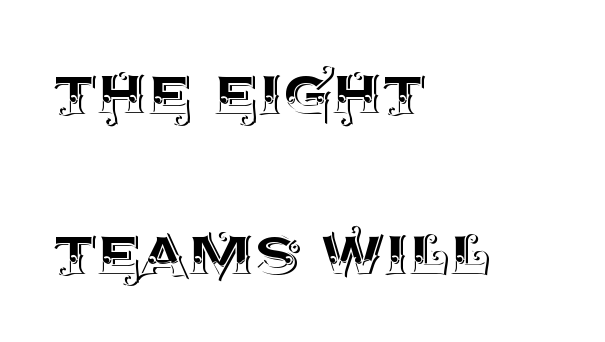
The image shows 77 px text type, upright; set left-aligned, loose line spacing (2.08x), normal letter spacing, not underlined; a large x-height.
